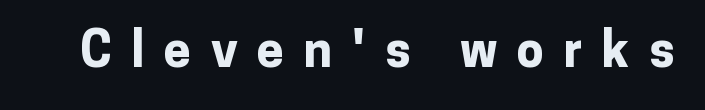
The image shows 49 px bold sans-serif type, upright; set unusually wide letter spacing (+0.4 em), not underlined; low stroke contrast and a medium x-height.
